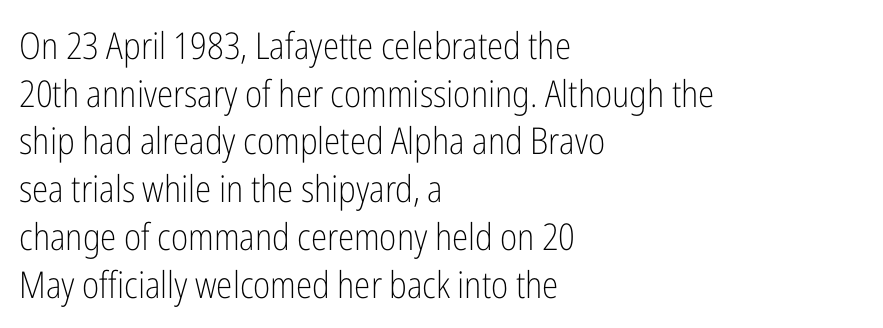
The image shows 37 px light, condensed sans-serif type, upright; set left-aligned, normal line spacing (1.29x), normal letter spacing, not underlined; low stroke contrast and a medium x-height.
